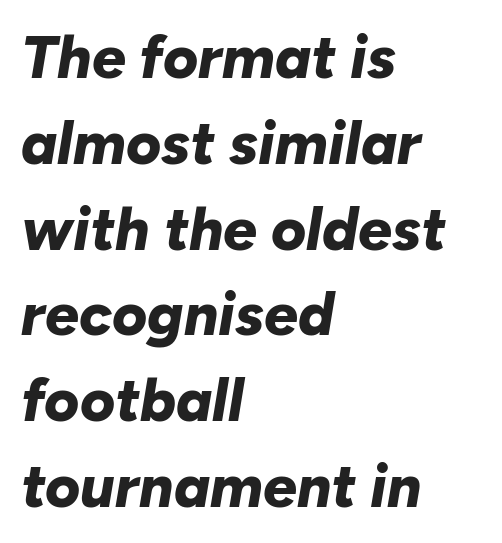
{"italic": "yes", "lean": "right", "slant_degrees": 10, "bold": "yes", "weight": "bold", "width": "normal", "stroke_contrast": "low", "x_height": "medium", "monospaced": "no", "underline": "no", "align": "left", "line_spacing": "normal", "line_spacing_ratio": 1.43, "letter_spacing": "normal", "letter_spacing_em": 0.0, "glyph_px": 60}
